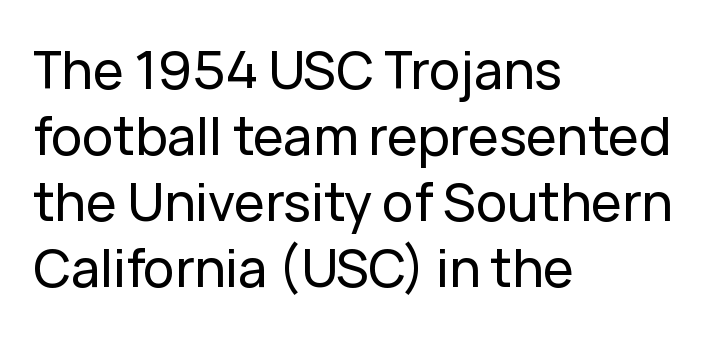
Q: Is the text italic (slanted)? A: No, it is upright.
Q: Is the typeface a serif or a sans-serif typeface? A: Sans-serif.
Q: Is the text underlined? A: No.
Q: How is the paragraph aligned? A: Left-aligned.
Q: Is the spacing between letters normal or unusually wide? A: Normal.
Q: Is the spacing between lines tight, normal or loose? A: Normal.
Q: Width (condensed, normal, or wide)? A: Normal.
Q: Stroke contrast? A: Low.
Q: x-height? A: Medium.
Q: Monospaced? A: No.
